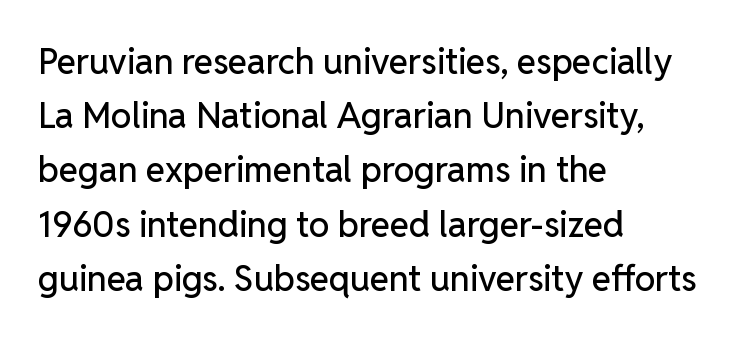
The image shows 35 px sans-serif type, upright; set left-aligned, normal line spacing (1.55x), normal letter spacing, not underlined; low stroke contrast and a medium x-height.
